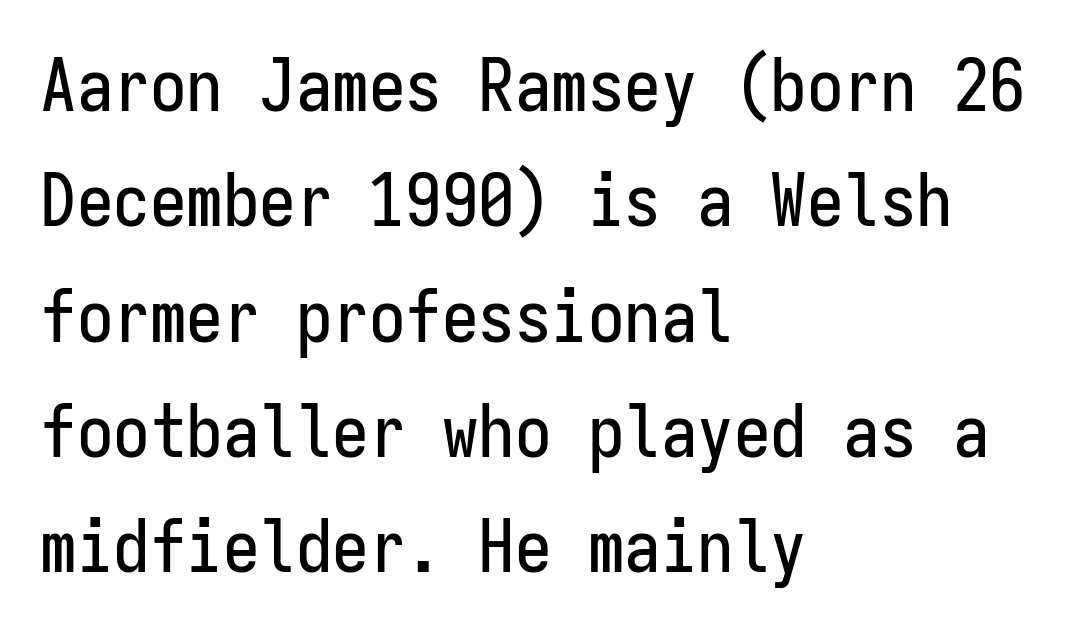
The image shows 73 px condensed sans-serif type, upright, monospaced; set left-aligned, normal line spacing (1.58x), normal letter spacing, not underlined; low stroke contrast and a medium x-height.
